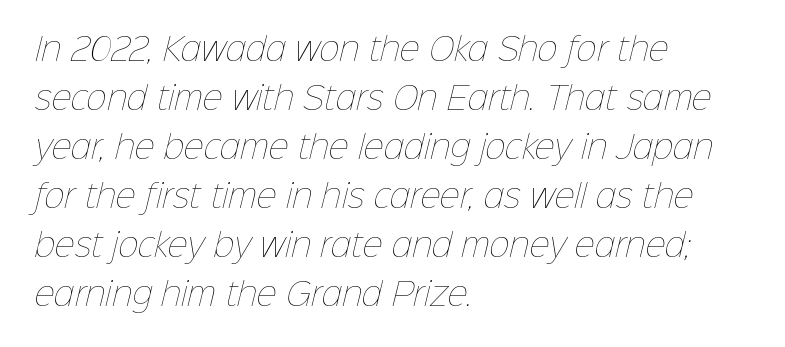
The image shows 31 px thin type; set left-aligned, normal line spacing (1.58x), normal letter spacing, not underlined; low stroke contrast and a medium x-height.
